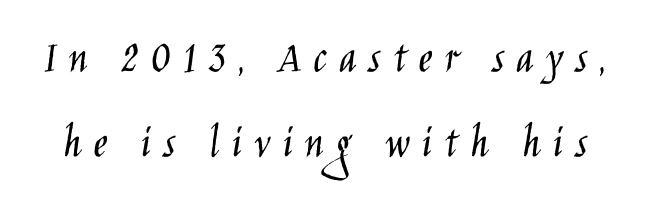
Q: Is the text bold? A: No.
Q: Is the text italic (slanted)? A: Yes.
Q: Is the typeface a serif or a sans-serif typeface? A: Sans-serif.
Q: Is the text underlined? A: No.
Q: Is the spacing between letters normal or unusually wide? A: Unusually wide.
Q: Width (condensed, normal, or wide)? A: Condensed.
Q: Stroke contrast? A: Low.
Q: x-height? A: Large.
Q: Monospaced? A: No.
